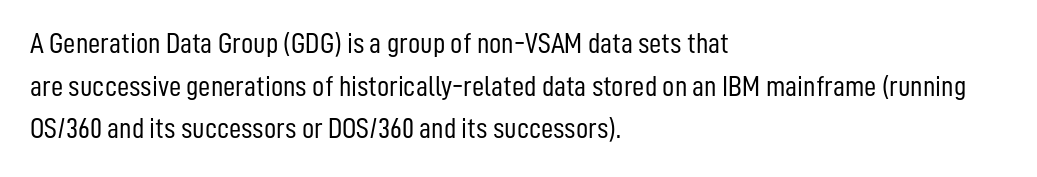
The image shows 30 px light, condensed sans-serif type, upright; set left-aligned, normal line spacing (1.42x), normal letter spacing, not underlined; low stroke contrast and a medium x-height.
